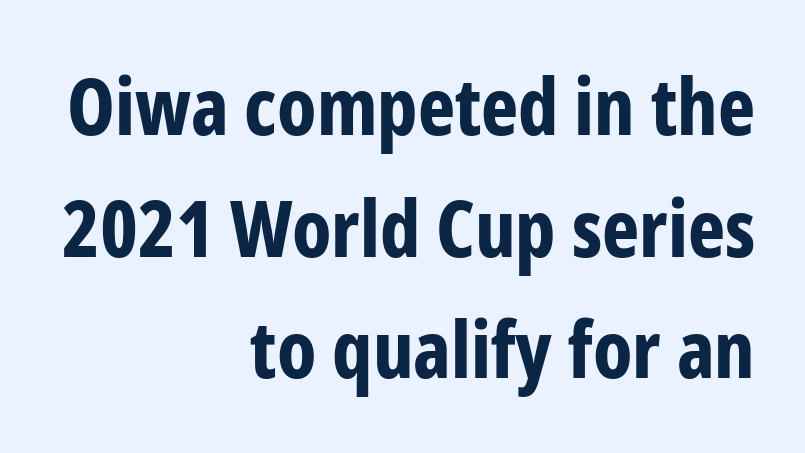
The image shows 79 px bold, condensed sans-serif type, upright; set right-aligned, normal line spacing (1.54x), normal letter spacing, not underlined; low stroke contrast and a medium x-height.
